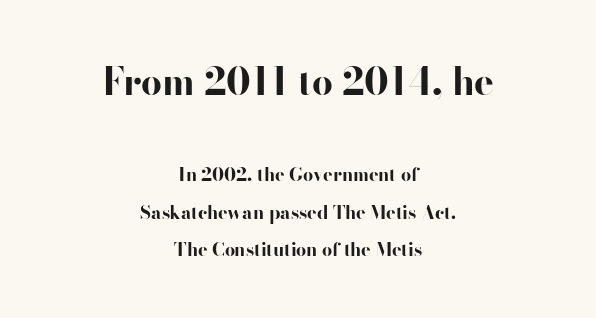
Q: Is the text bold? A: Yes.
Q: Is the text italic (slanted)? A: No, it is upright.
Q: Is the typeface a serif or a sans-serif typeface? A: Sans-serif.
Q: Is the text underlined? A: No.
Q: How is the paragraph aligned? A: Centered.
Q: Is the spacing between letters normal or unusually wide? A: Normal.
Q: Is the spacing between lines tight, normal or loose? A: Loose.
Q: Which block of text is set in a larger size, the first (top) or the second (bottom)? A: The first (top) one.
Q: Width (condensed, normal, or wide)? A: Wide.
Q: Stroke contrast? A: High.
Q: x-height? A: Small.
Q: Monospaced? A: No.
